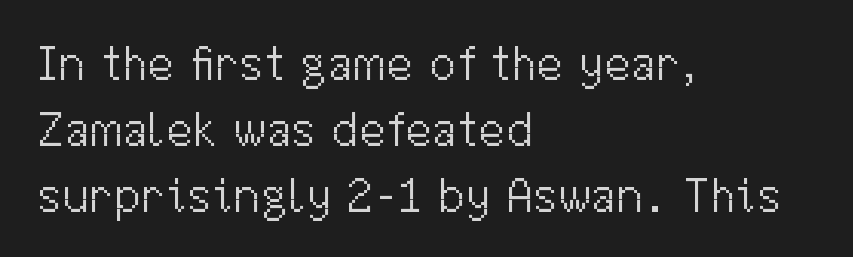
The image shows 49 px light sans-serif type, upright; set left-aligned, normal line spacing (1.35x), normal letter spacing, not underlined; medium stroke contrast and a medium x-height.
